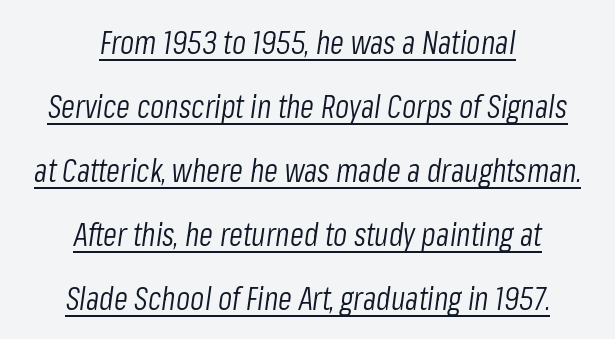
Q: Is the text bold? A: No.
Q: Is the text italic (slanted)? A: Yes, it leans right by about 8 degrees.
Q: Is the text underlined? A: Yes.
Q: How is the paragraph aligned? A: Centered.
Q: Is the spacing between letters normal or unusually wide? A: Normal.
Q: Is the spacing between lines tight, normal or loose? A: Loose.
Q: Width (condensed, normal, or wide)? A: Condensed.
Q: Stroke contrast? A: Low.
Q: x-height? A: Medium.
Q: Monospaced? A: No.
